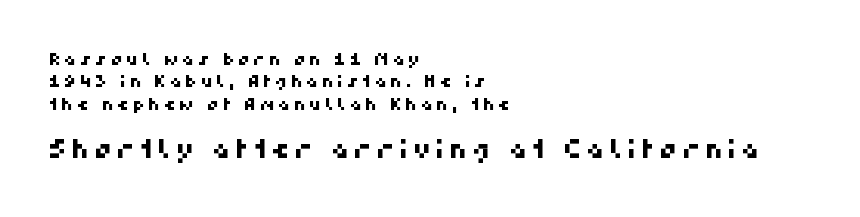
The setting favours the left margin, as ordinary paragraphs usually do. One glance says typical: line gaps are just what's usual. Which chunk is bigger? The second one — the bottom block dwarfs the top. The string is rendered with underlining switched off.
